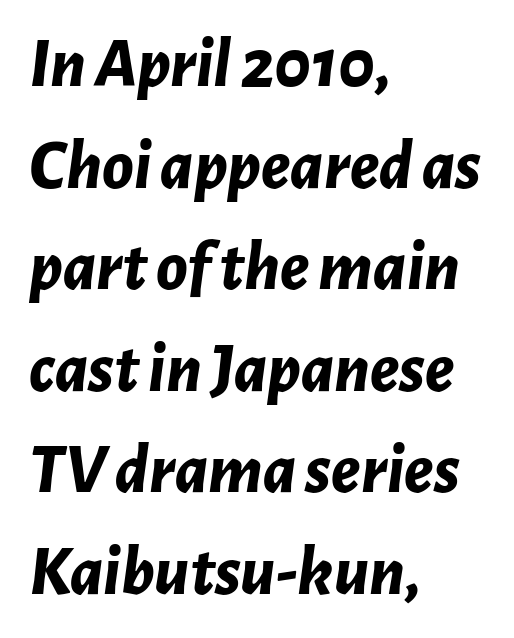
The image shows 71 px bold type, italic (leaning right); set left-aligned, normal line spacing (1.43x), normal letter spacing, not underlined; low stroke contrast and a medium x-height.
